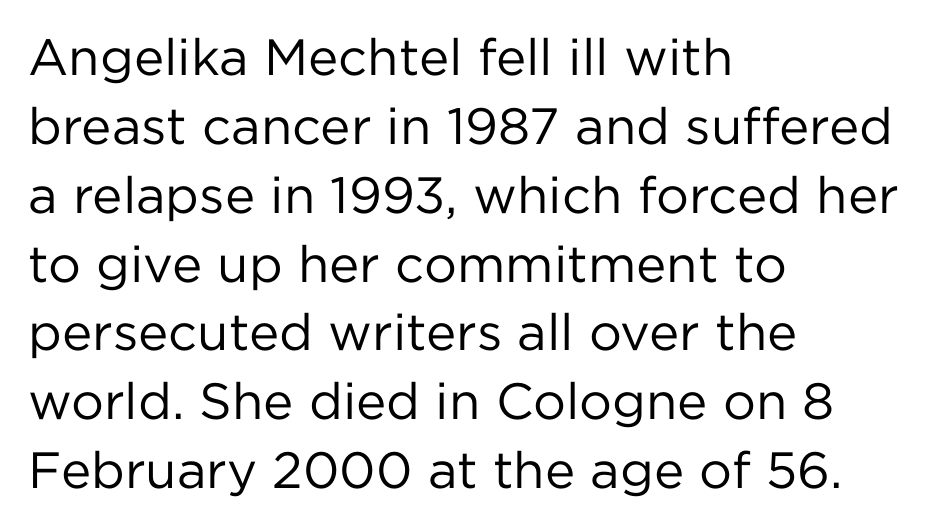
Q: Is the text bold? A: No.
Q: Is the text italic (slanted)? A: No, it is upright.
Q: Is the typeface a serif or a sans-serif typeface? A: Sans-serif.
Q: Is the text underlined? A: No.
Q: How is the paragraph aligned? A: Left-aligned.
Q: Is the spacing between letters normal or unusually wide? A: Normal.
Q: Is the spacing between lines tight, normal or loose? A: Normal.
Q: Width (condensed, normal, or wide)? A: Normal.
Q: Stroke contrast? A: Low.
Q: x-height? A: Medium.
Q: Monospaced? A: No.
